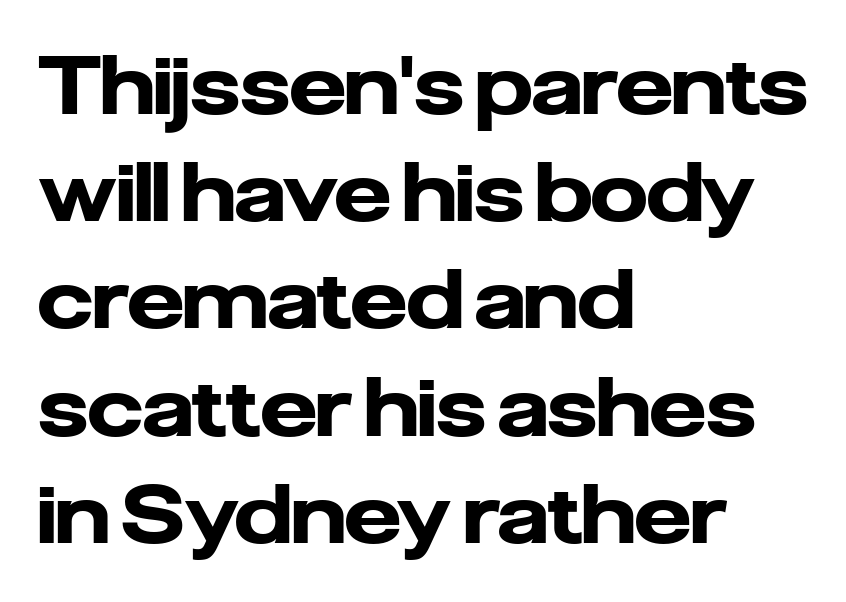
Q: Is the text bold? A: Yes.
Q: Is the text italic (slanted)? A: No, it is upright.
Q: Is the typeface a serif or a sans-serif typeface? A: Sans-serif.
Q: Is the text underlined? A: No.
Q: How is the paragraph aligned? A: Left-aligned.
Q: Is the spacing between letters normal or unusually wide? A: Normal.
Q: Is the spacing between lines tight, normal or loose? A: Normal.
Q: Width (condensed, normal, or wide)? A: Normal.
Q: Stroke contrast? A: Low.
Q: x-height? A: Medium.
Q: Monospaced? A: No.
